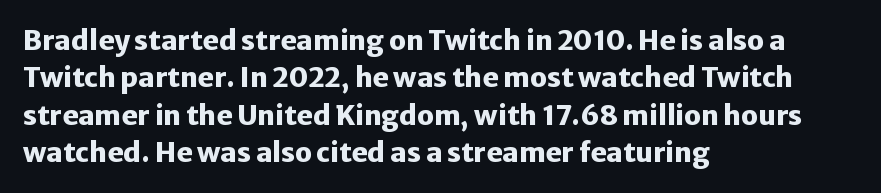
The image shows 27 px bold type, upright; set left-aligned, normal line spacing (1.38x), normal letter spacing, not underlined.
